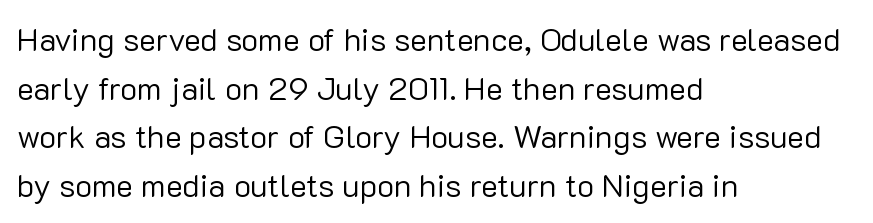
The image shows 32 px regular-weight sans-serif type, upright; set left-aligned, normal line spacing (1.52x), normal letter spacing, not underlined; low stroke contrast and a medium x-height.
